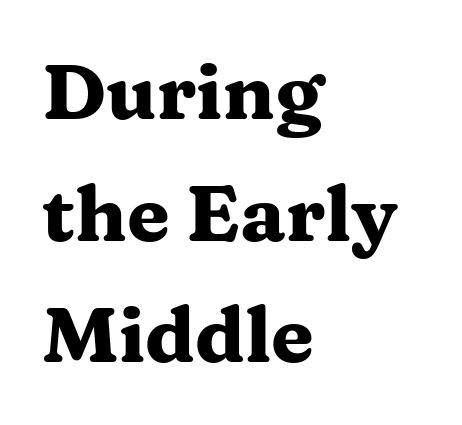
Q: Is the text bold? A: Yes.
Q: Is the text italic (slanted)? A: No, it is upright.
Q: Is the typeface a serif or a sans-serif typeface? A: Serif.
Q: Is the text underlined? A: No.
Q: How is the paragraph aligned? A: Left-aligned.
Q: Is the spacing between letters normal or unusually wide? A: Normal.
Q: Is the spacing between lines tight, normal or loose? A: Normal.
Q: Width (condensed, normal, or wide)? A: Wide.
Q: Stroke contrast? A: Medium.
Q: x-height? A: Medium.
Q: Monospaced? A: No.
